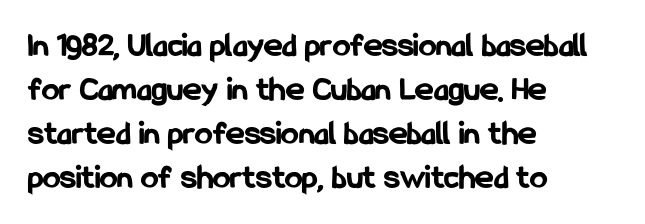
The image shows 35 px bold, condensed sans-serif type, upright; set left-aligned, normal line spacing (1.26x), normal letter spacing, not underlined; low stroke contrast and a medium x-height.
